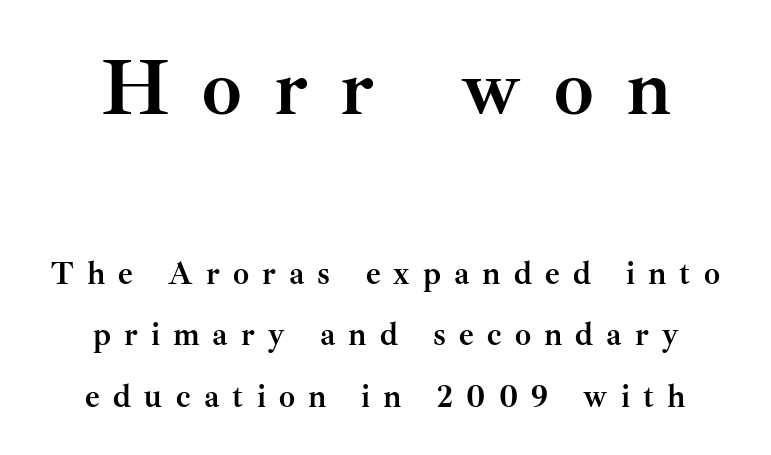
Q: Is the text bold? A: Yes.
Q: Is the text italic (slanted)? A: No, it is upright.
Q: Is the typeface a serif or a sans-serif typeface? A: Serif.
Q: Is the text underlined? A: No.
Q: How is the paragraph aligned? A: Centered.
Q: Is the spacing between letters normal or unusually wide? A: Unusually wide.
Q: Is the spacing between lines tight, normal or loose? A: Loose.
Q: Which block of text is set in a larger size, the first (top) or the second (bottom)? A: The first (top) one.
Q: Width (condensed, normal, or wide)? A: Normal.
Q: Stroke contrast? A: Medium.
Q: x-height? A: Small.
Q: Monospaced? A: No.
